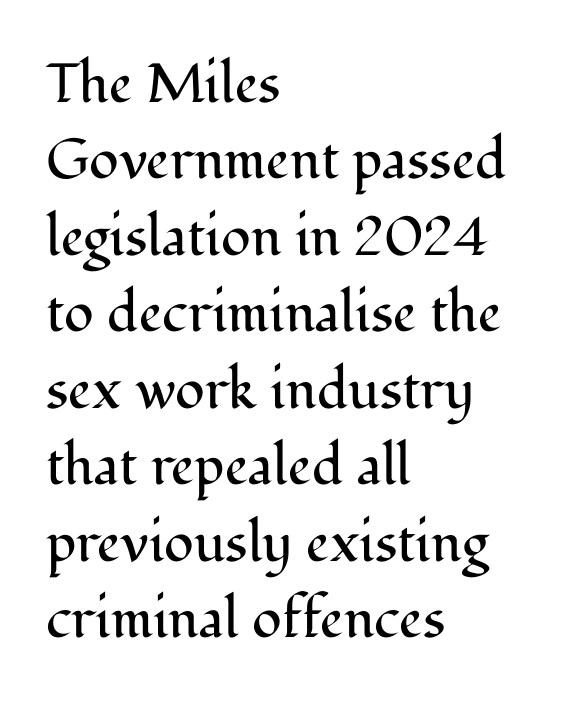
The image shows 55 px regular-weight serif type, upright; set left-aligned, normal line spacing (1.39x), normal letter spacing, not underlined; medium stroke contrast and a medium x-height.
